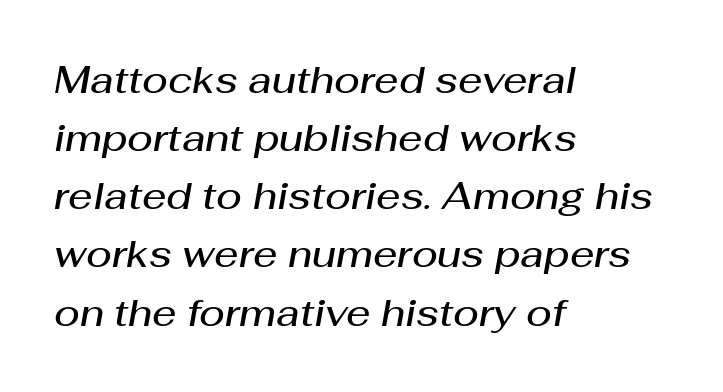
{"italic": "yes", "lean": "right", "slant_degrees": 10, "bold": "semi", "weight": "semibold", "width": "normal", "stroke_contrast": "medium", "x_height": "medium", "monospaced": "no", "underline": "no", "align": "left", "line_spacing": "normal", "line_spacing_ratio": 1.53, "letter_spacing": "normal", "letter_spacing_em": 0.0, "glyph_px": 38}
